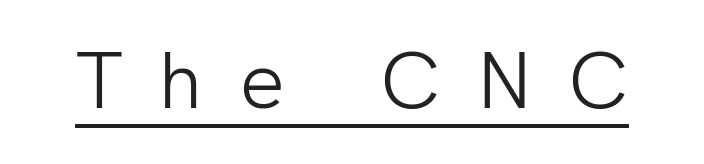
Q: Is the text bold? A: No.
Q: Is the text italic (slanted)? A: No, it is upright.
Q: Is the typeface a serif or a sans-serif typeface? A: Sans-serif.
Q: Is the text underlined? A: Yes.
Q: Is the spacing between letters normal or unusually wide? A: Unusually wide.
Q: Width (condensed, normal, or wide)? A: Normal.
Q: Stroke contrast? A: Low.
Q: x-height? A: Medium.
Q: Monospaced? A: No.
